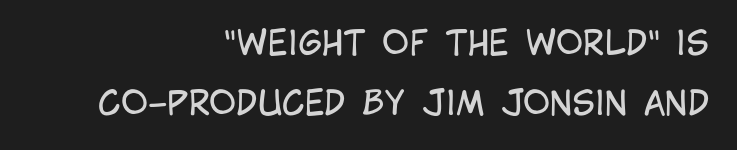
Q: Is the text bold? A: No.
Q: Is the text italic (slanted)? A: No, it is upright.
Q: Is the typeface a serif or a sans-serif typeface? A: Sans-serif.
Q: Is the text underlined? A: No.
Q: How is the paragraph aligned? A: Right-aligned.
Q: Is the spacing between letters normal or unusually wide? A: Normal.
Q: Width (condensed, normal, or wide)? A: Condensed.
Q: Stroke contrast? A: Low.
Q: x-height? A: Large.
Q: Monospaced? A: No.
